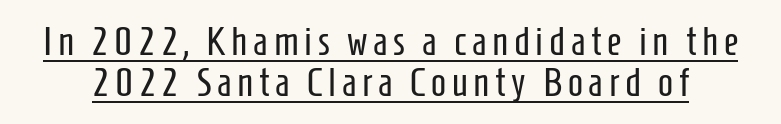
Note the varied advance widths — an 'i' is clearly narrower than an 'm'. The letters stand straight up with perfectly vertical stems. Each letter's strokes conclude bluntly, with no projecting serifs. These lines huddle together more closely than default settings would place them.
